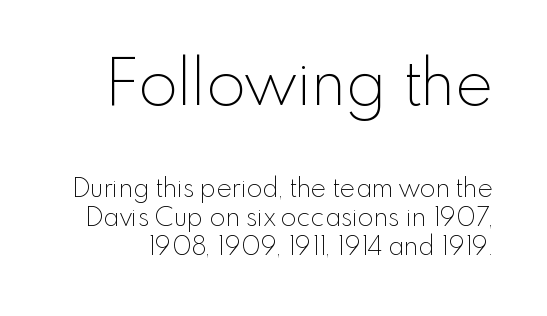
The image shows 64 px thin sans-serif type, upright; set tight line spacing (1.11x), normal letter spacing, not underlined; the first (top) block is 2.46x larger; a small x-height.
